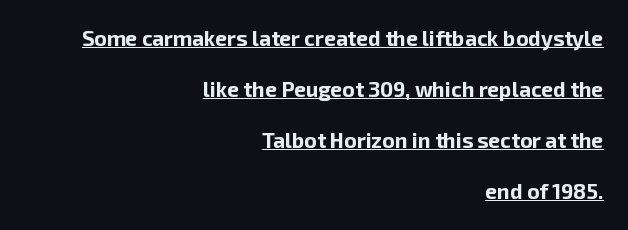
The image shows 21 px bold type, upright; set right-aligned, loose line spacing (2.43x), normal letter spacing, underlined.
